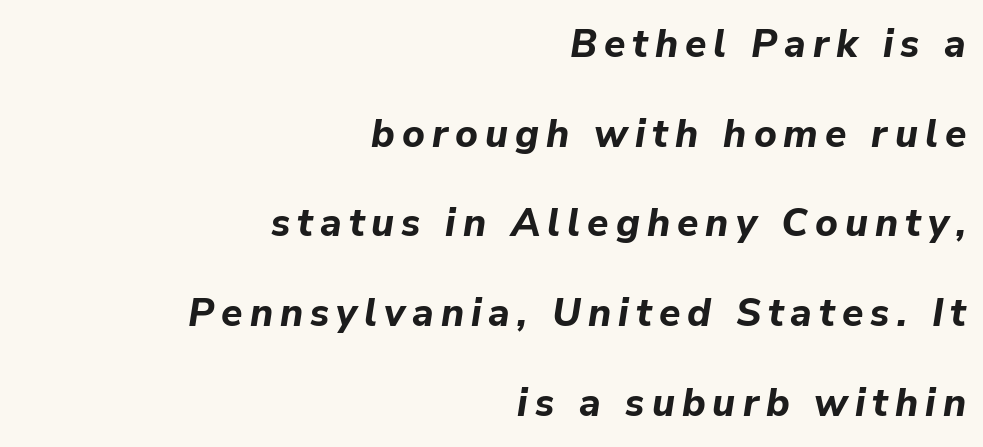
The image shows 39 px bold type, italic (leaning right); set right-aligned, loose line spacing (2.3x), not underlined; low stroke contrast and a medium x-height.
